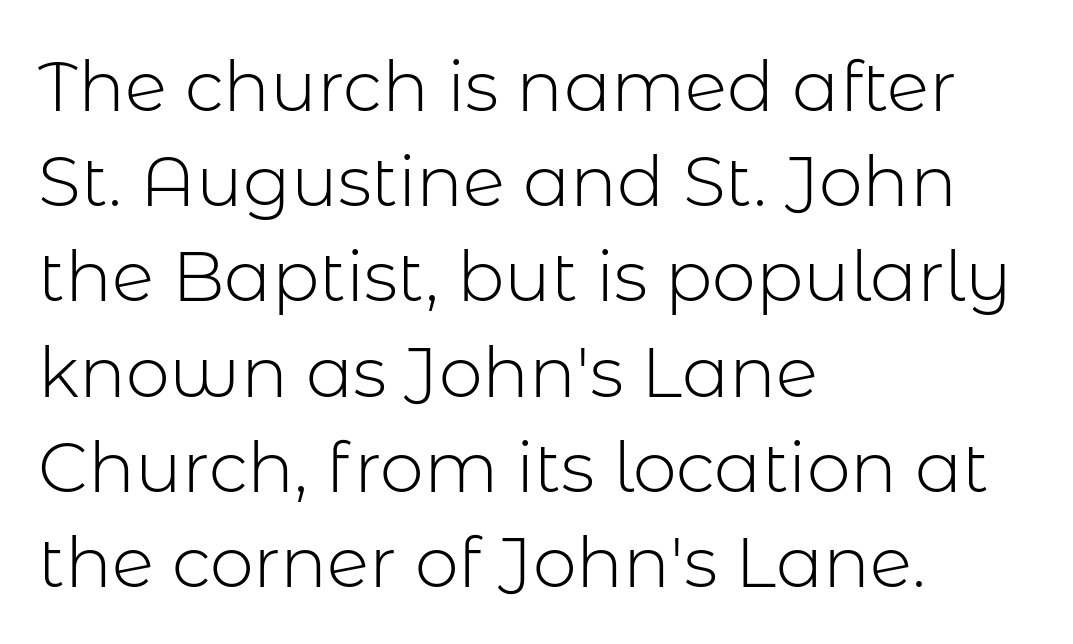
The lettering stays uniformly vertical, giving the passage a roman look. Caption: face not bold, strokes unweighted. Check where the strokes stop: nothing finishes them off — pure sans. This sample is left-justified, so line endings fall wherever the words run out. Think of a printed novel: that variable character pitch is what you see here.
